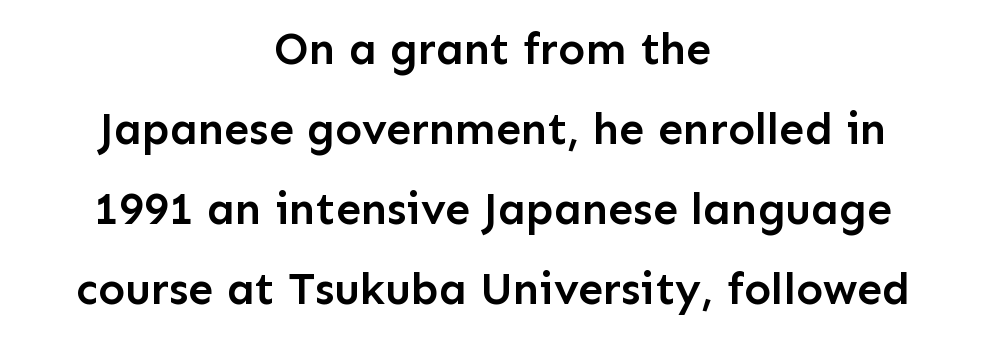
This sample has the flowing, uneven cadence of proportional lettering. Look at the tracking — it's just the regular setting, nothing added. The specimen reads as upright at a glance. Its strokes are somewhat broadened, the hallmark of semibold type. Centered paragraph, ragged on both sides.
